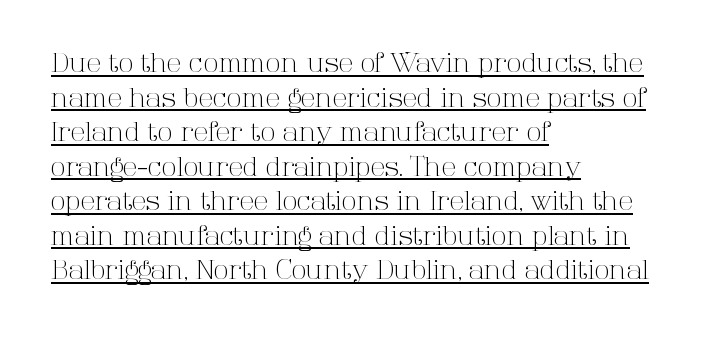
Q: Is the text bold? A: No.
Q: Is the text italic (slanted)? A: No, it is upright.
Q: Is the text underlined? A: Yes.
Q: How is the paragraph aligned? A: Left-aligned.
Q: Is the spacing between letters normal or unusually wide? A: Normal.
Q: Is the spacing between lines tight, normal or loose? A: Normal.
